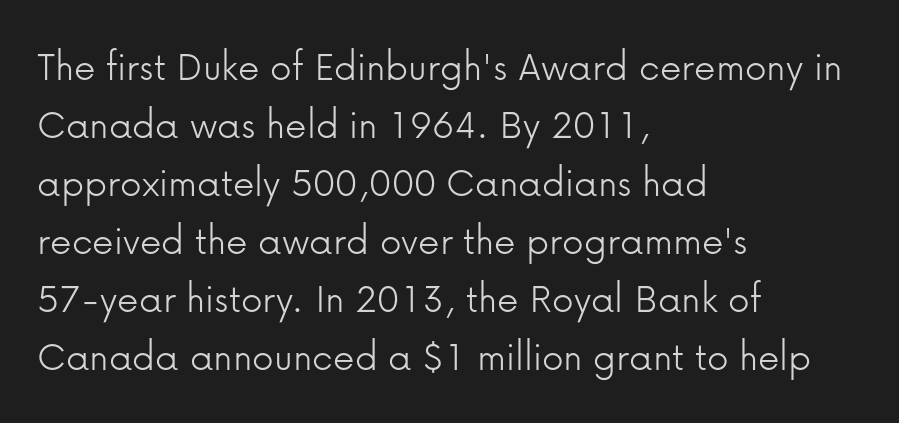
The image shows 43 px light sans-serif type, upright; set left-aligned, normal line spacing (1.35x), normal letter spacing, not underlined; low stroke contrast and a medium x-height.
